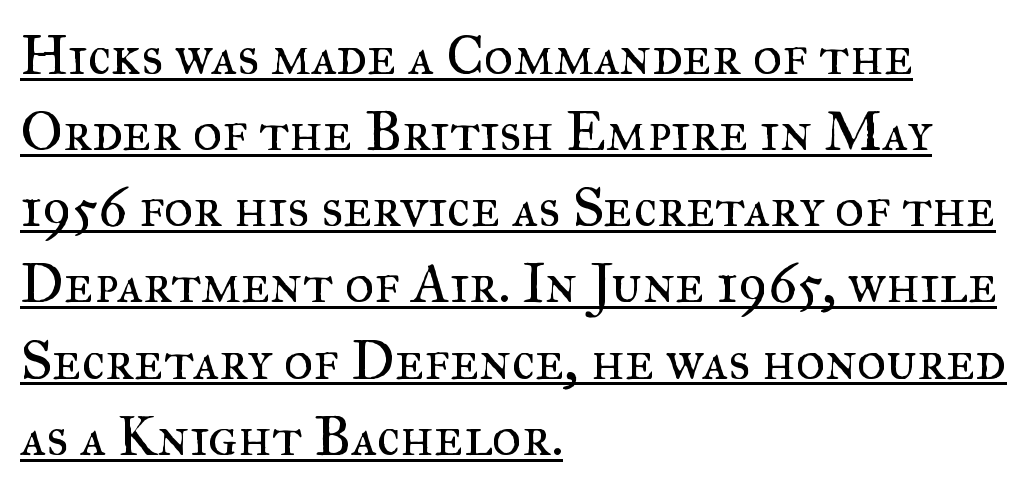
Q: Is the text bold? A: No.
Q: Is the text italic (slanted)? A: No, it is upright.
Q: Is the typeface a serif or a sans-serif typeface? A: Serif.
Q: Is the text underlined? A: Yes.
Q: How is the paragraph aligned? A: Left-aligned.
Q: Is the spacing between letters normal or unusually wide? A: Normal.
Q: Is the spacing between lines tight, normal or loose? A: Normal.
Q: Width (condensed, normal, or wide)? A: Normal.
Q: Stroke contrast? A: Medium.
Q: x-height? A: Small.
Q: Monospaced? A: No.
